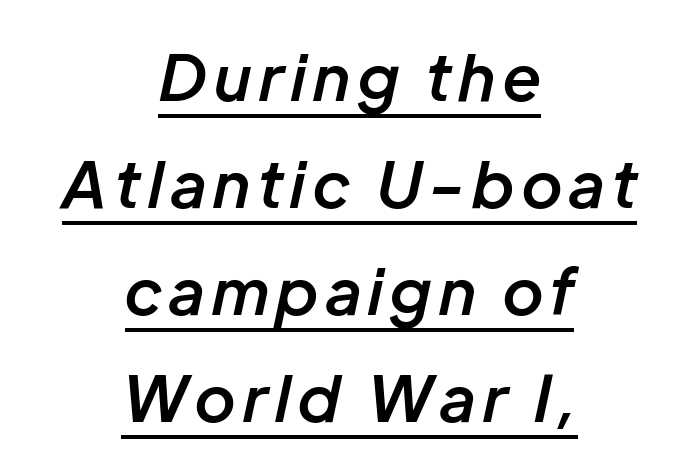
Q: Is the text bold? A: Semi-bold.
Q: Is the text italic (slanted)? A: Yes, it leans right by about 12 degrees.
Q: Is the text underlined? A: Yes.
Q: How is the paragraph aligned? A: Centered.
Q: Is the spacing between lines tight, normal or loose? A: Normal.
Q: Width (condensed, normal, or wide)? A: Normal.
Q: Stroke contrast? A: Low.
Q: x-height? A: Medium.
Q: Monospaced? A: No.
